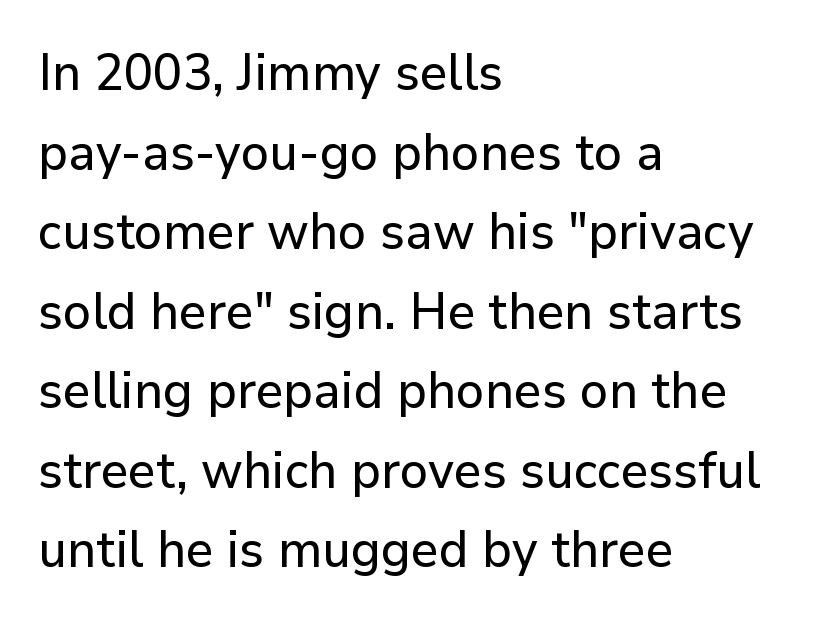
Q: Is the text italic (slanted)? A: No, it is upright.
Q: Is the typeface a serif or a sans-serif typeface? A: Sans-serif.
Q: Is the text underlined? A: No.
Q: How is the paragraph aligned? A: Left-aligned.
Q: Is the spacing between letters normal or unusually wide? A: Normal.
Q: Is the spacing between lines tight, normal or loose? A: Normal.
Q: Width (condensed, normal, or wide)? A: Normal.
Q: Stroke contrast? A: Low.
Q: x-height? A: Medium.
Q: Monospaced? A: No.
